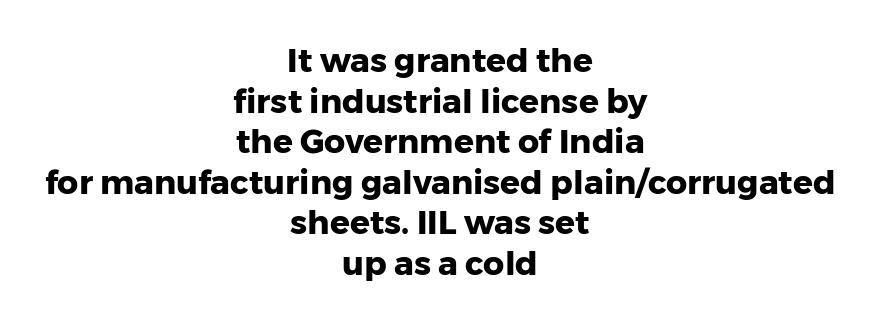
{"serif": "no", "italic": "no", "bold": "yes", "weight": "heavy", "width": "normal", "stroke_contrast": "low", "x_height": "medium", "monospaced": "no", "underline": "no", "align": "center", "line_spacing_ratio": 1.23, "letter_spacing": "normal", "letter_spacing_em": 0.0, "glyph_px": 33}
